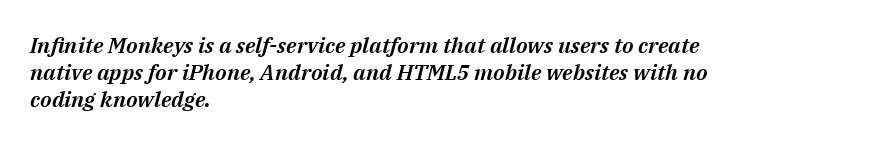
The image shows 22 px text type, italic (leaning right); set left-aligned, line spacing 1.23x, normal letter spacing, not underlined.
